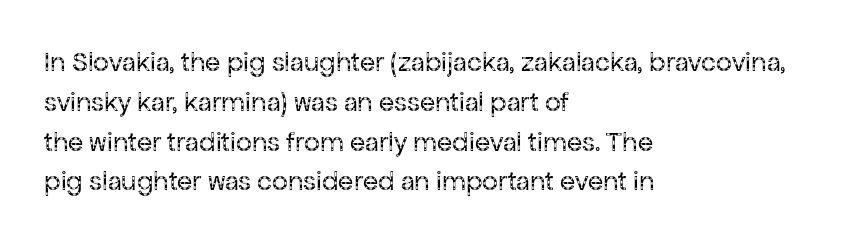
The image shows 28 px regular-weight sans-serif type, upright; set left-aligned, normal line spacing (1.42x), normal letter spacing, not underlined; low stroke contrast and a medium x-height.
